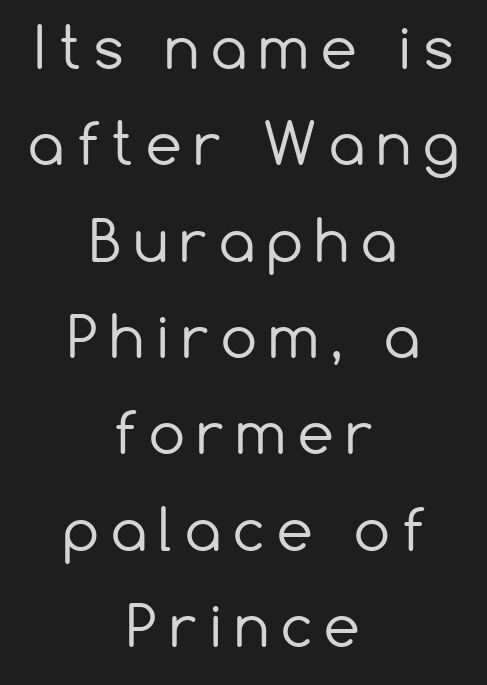
Q: Is the text bold? A: No.
Q: Is the text italic (slanted)? A: No, it is upright.
Q: Is the typeface a serif or a sans-serif typeface? A: Sans-serif.
Q: Is the text underlined? A: No.
Q: How is the paragraph aligned? A: Centered.
Q: Is the spacing between letters normal or unusually wide? A: Unusually wide.
Q: Is the spacing between lines tight, normal or loose? A: Normal.
Q: Width (condensed, normal, or wide)? A: Normal.
Q: Stroke contrast? A: Low.
Q: x-height? A: Medium.
Q: Monospaced? A: No.
